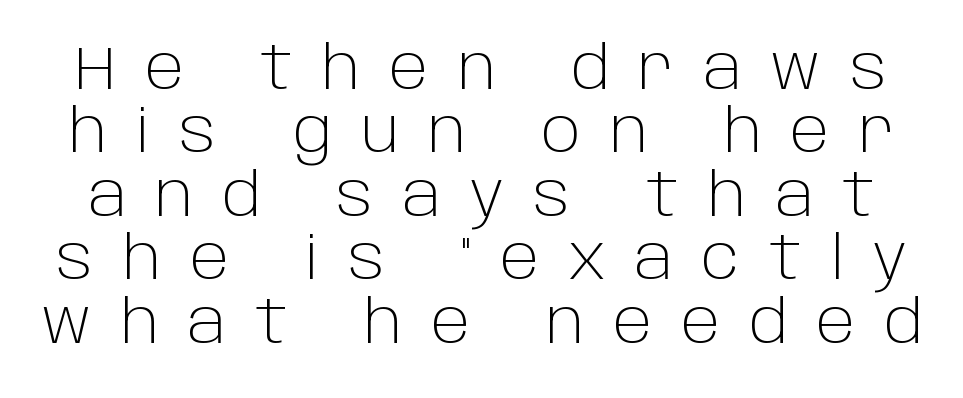
Q: Is the text bold? A: No.
Q: Is the text italic (slanted)? A: No, it is upright.
Q: Is the typeface a serif or a sans-serif typeface? A: Sans-serif.
Q: Is the text underlined? A: No.
Q: Is the spacing between letters normal or unusually wide? A: Unusually wide.
Q: Is the spacing between lines tight, normal or loose? A: Tight.
Q: Width (condensed, normal, or wide)? A: Normal.
Q: Stroke contrast? A: Low.
Q: x-height? A: Large.
Q: Monospaced? A: No.
